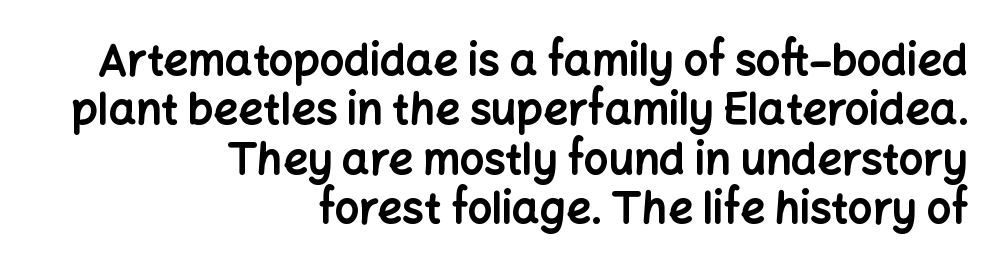
{"serif": "no", "italic": "no", "bold": "yes", "weight": "bold", "width": "normal", "stroke_contrast": "low", "x_height": "medium", "monospaced": "no", "underline": "no", "align": "right", "line_spacing": "tight", "line_spacing_ratio": 1.15, "letter_spacing": "normal", "letter_spacing_em": 0.0, "glyph_px": 43}
